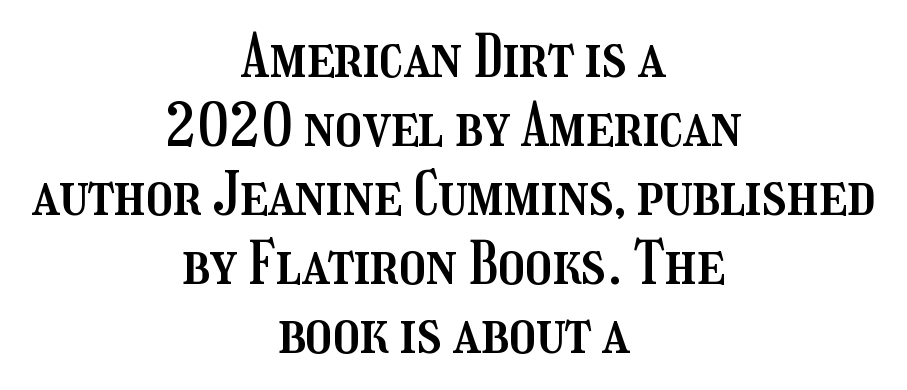
Q: Is the text italic (slanted)? A: No, it is upright.
Q: Is the text underlined? A: No.
Q: How is the paragraph aligned? A: Centered.
Q: Is the spacing between letters normal or unusually wide? A: Normal.
Q: Width (condensed, normal, or wide)? A: Condensed.
Q: Stroke contrast? A: Medium.
Q: x-height? A: Medium.
Q: Monospaced? A: No.
